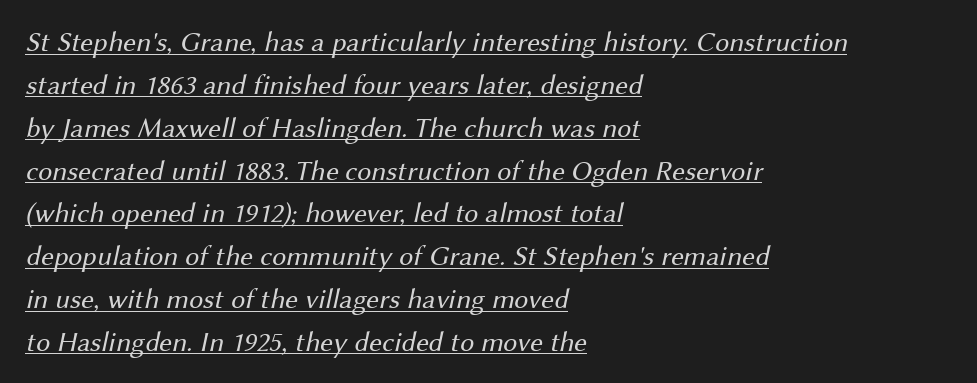
{"serif": "no", "bold": "no", "weight": "regular", "width": "normal", "stroke_contrast": "medium", "x_height": "medium", "monospaced": "no", "underline": "yes", "align": "left", "line_spacing": "normal", "line_spacing_ratio": 1.53, "letter_spacing": "normal", "letter_spacing_em": 0.0, "glyph_px": 28}
